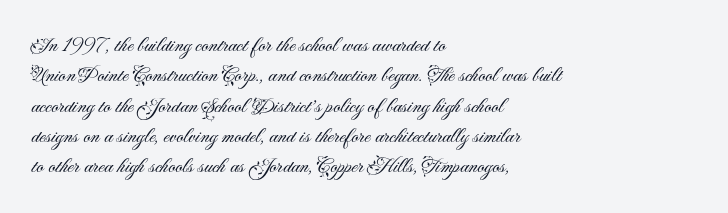
Q: Is the text bold? A: No.
Q: Is the text italic (slanted)? A: Yes.
Q: Is the text underlined? A: No.
Q: How is the paragraph aligned? A: Left-aligned.
Q: Is the spacing between letters normal or unusually wide? A: Normal.
Q: Is the spacing between lines tight, normal or loose? A: Normal.
